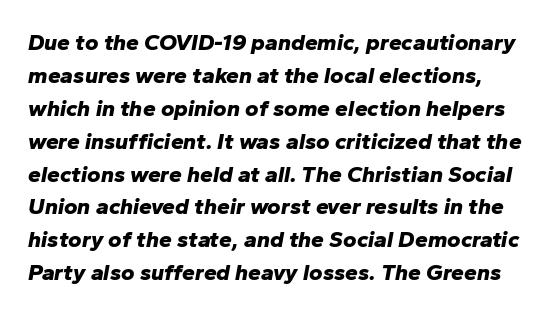
Q: Is the text bold? A: Yes.
Q: Is the text italic (slanted)? A: Yes, it leans right by about 10 degrees.
Q: Is the text underlined? A: No.
Q: Is the spacing between letters normal or unusually wide? A: Normal.
Q: Is the spacing between lines tight, normal or loose? A: Normal.
